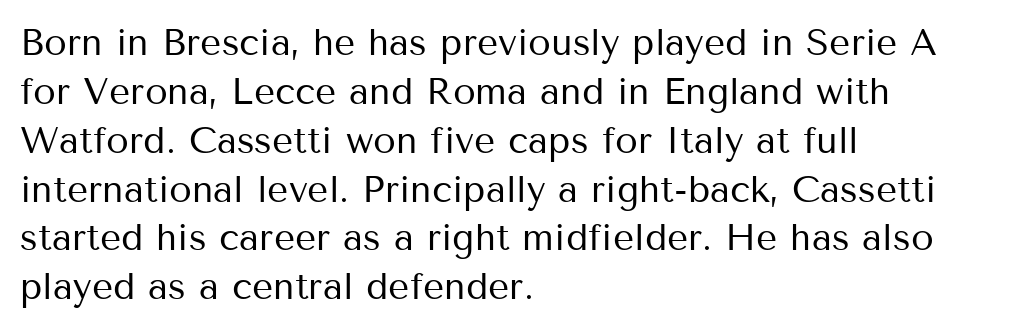
Q: Is the text bold? A: No.
Q: Is the text italic (slanted)? A: No, it is upright.
Q: Is the typeface a serif or a sans-serif typeface? A: Sans-serif.
Q: Is the text underlined? A: No.
Q: How is the paragraph aligned? A: Left-aligned.
Q: Is the spacing between letters normal or unusually wide? A: Normal.
Q: Is the spacing between lines tight, normal or loose? A: Normal.
Q: Width (condensed, normal, or wide)? A: Normal.
Q: Stroke contrast? A: Medium.
Q: x-height? A: Medium.
Q: Monospaced? A: No.
